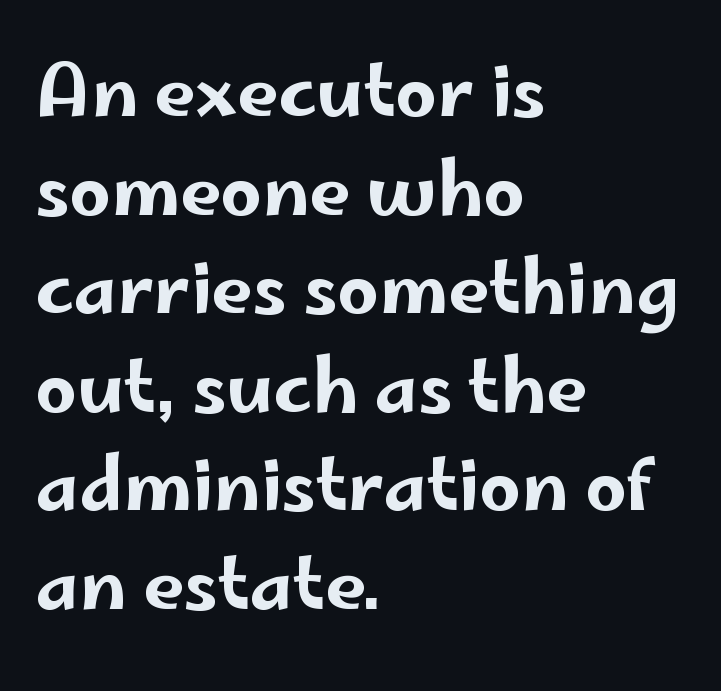
Nope, not italic — everything's standing straight. The leading is moderate, giving the passage an even texture. The rendering shows plain stroke endings on the letterforms — a sans-serif design. The face used here is proportionally spaced, like ordinary book or web type.
